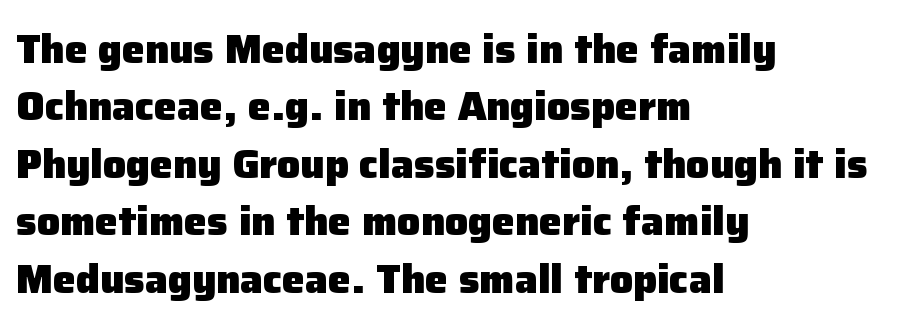
{"serif": "no", "italic": "no", "bold": "yes", "weight": "heavy", "width": "normal", "stroke_contrast": "low", "x_height": "medium", "monospaced": "no", "underline": "no", "align": "left", "line_spacing": "normal", "line_spacing_ratio": 1.4, "letter_spacing": "normal", "letter_spacing_em": 0.0, "glyph_px": 41}
